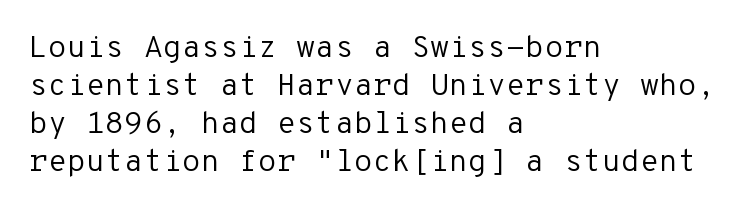
Q: Is the text bold? A: No.
Q: Is the text italic (slanted)? A: No, it is upright.
Q: Is the typeface a serif or a sans-serif typeface? A: Sans-serif.
Q: Is the text underlined? A: No.
Q: How is the paragraph aligned? A: Left-aligned.
Q: Is the spacing between letters normal or unusually wide? A: Normal.
Q: Width (condensed, normal, or wide)? A: Normal.
Q: Stroke contrast? A: Low.
Q: x-height? A: Medium.
Q: Monospaced? A: Yes.
